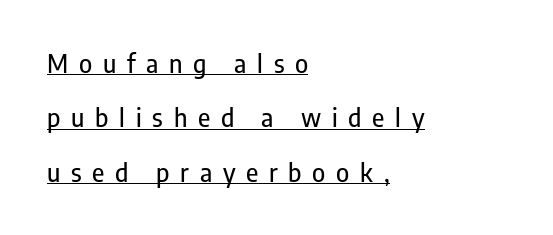
The leading is generous, giving the passage an open texture. Upright lettering throughout. Is the block centered? No — it sits flush against the left margin. This rendering features underlined lettering.
